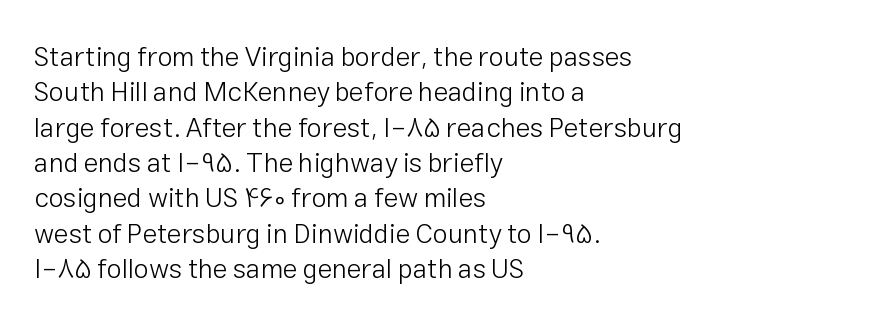
Q: Is the text bold? A: No.
Q: Is the text italic (slanted)? A: No, it is upright.
Q: Is the text underlined? A: No.
Q: How is the paragraph aligned? A: Left-aligned.
Q: Is the spacing between letters normal or unusually wide? A: Normal.
Q: Is the spacing between lines tight, normal or loose? A: Normal.
